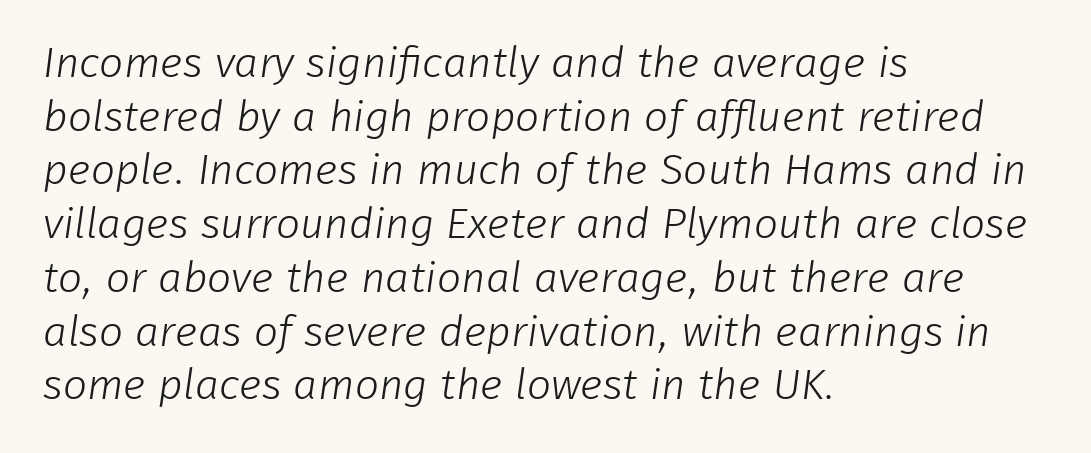
How would I describe the line gaps? Plain and ordinary. Words appear dense and cohesive because spacing is normal. The lines in this sample share a left origin and differ only in where they stop. Caption: face not bold, strokes unweighted. The face used here is proportionally spaced, like ordinary book or web type.
